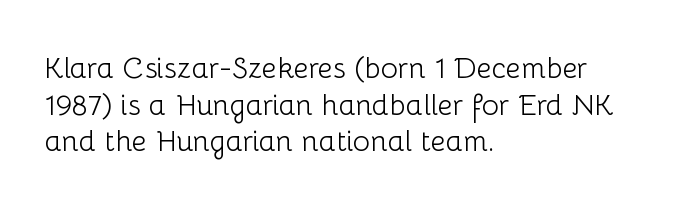
{"serif": "no", "italic": "no", "bold": "no", "weight": "light", "width": "normal", "stroke_contrast": "low", "x_height": "medium", "monospaced": "no", "underline": "no", "align": "left", "line_spacing": "normal", "line_spacing_ratio": 1.26, "letter_spacing": "normal", "letter_spacing_em": 0.0, "glyph_px": 29}
